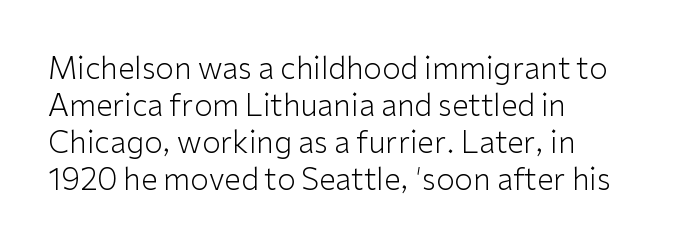
{"serif": "no", "italic": "no", "bold": "no", "weight": "light", "width": "normal", "stroke_contrast": "low", "x_height": "medium", "monospaced": "no", "underline": "no", "align": "left", "line_spacing_ratio": 1.23, "letter_spacing": "normal", "letter_spacing_em": 0.0, "glyph_px": 30}
